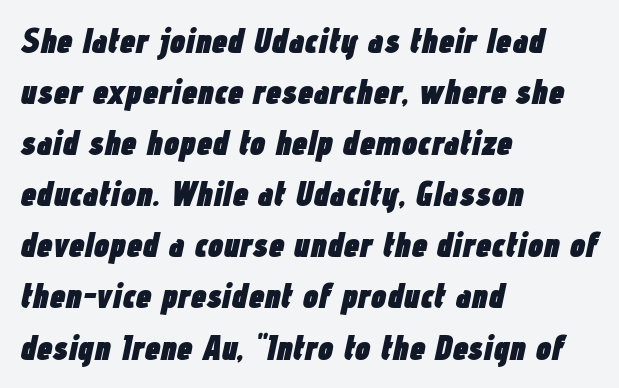
{"italic": "yes", "lean": "right", "slant_degrees": 12, "bold": "yes", "weight": "heavy", "width": "condensed", "stroke_contrast": "low", "x_height": "medium", "monospaced": "no", "underline": "no", "align": "left", "line_spacing": "normal", "line_spacing_ratio": 1.46, "letter_spacing": "normal", "letter_spacing_em": 0.0, "glyph_px": 35}
